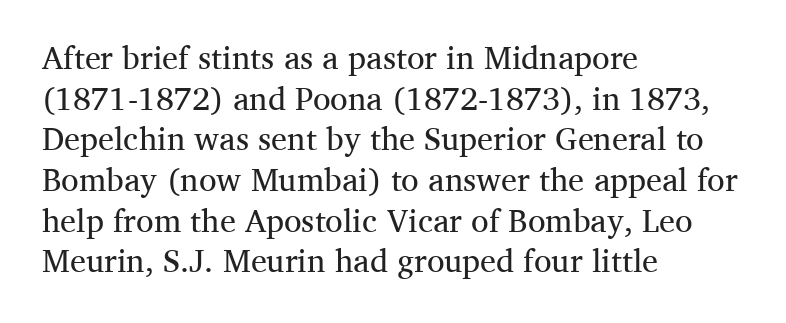
The image shows 32 px regular-weight serif type, upright; set left-aligned, normal line spacing (1.27x), normal letter spacing, not underlined; medium stroke contrast and a medium x-height.
